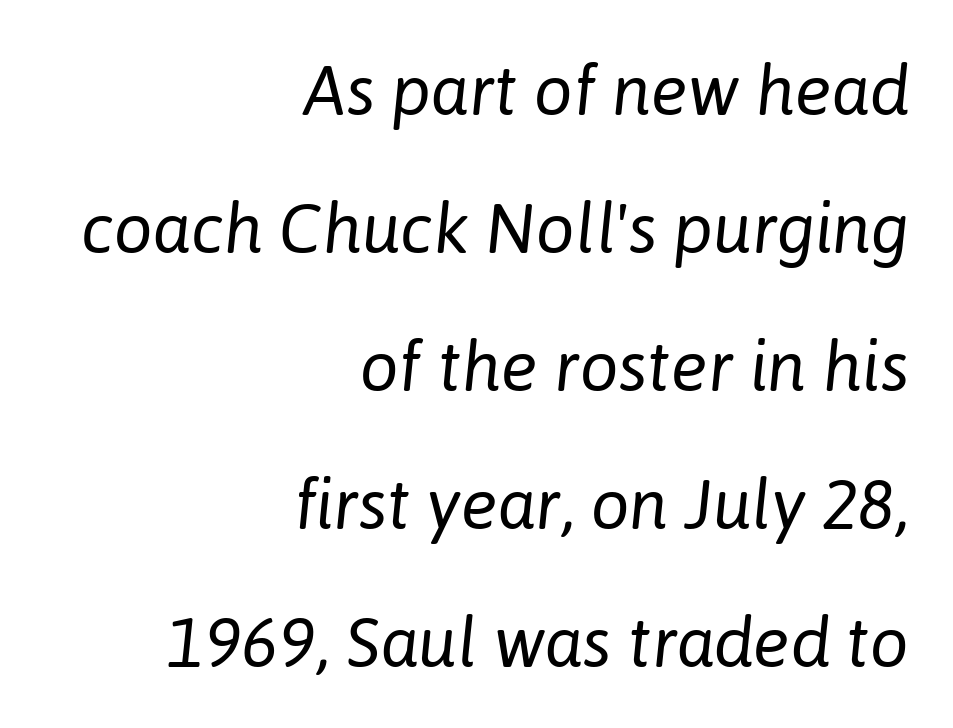
The image shows 69 px regular-weight type, italic (leaning right); set right-aligned, loose line spacing (2.0x), normal letter spacing, not underlined; low stroke contrast and a medium x-height.
